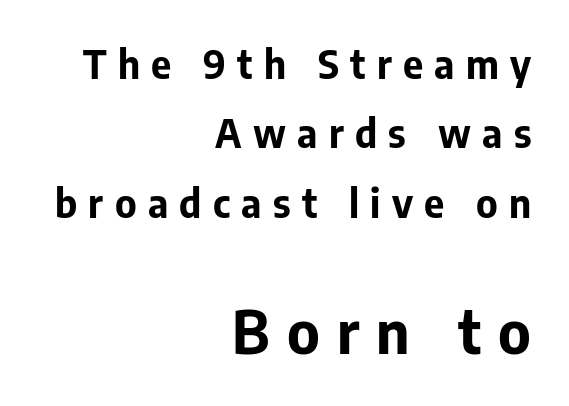
Q: Is the text bold? A: Yes.
Q: Is the text italic (slanted)? A: No, it is upright.
Q: Is the typeface a serif or a sans-serif typeface? A: Sans-serif.
Q: Is the text underlined? A: No.
Q: How is the paragraph aligned? A: Right-aligned.
Q: Is the spacing between letters normal or unusually wide? A: Unusually wide.
Q: Which block of text is set in a larger size, the first (top) or the second (bottom)? A: The second (bottom) one.
Q: Width (condensed, normal, or wide)? A: Normal.
Q: Stroke contrast? A: Low.
Q: x-height? A: Medium.
Q: Monospaced? A: No.
